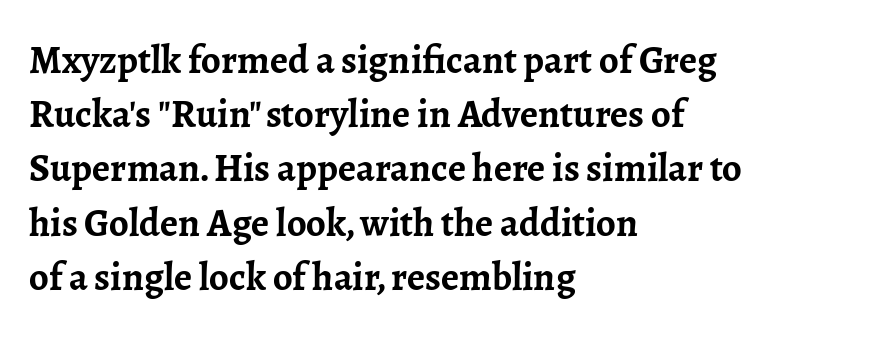
The image shows 39 px semibold serif type, upright; set left-aligned, normal line spacing (1.39x), normal letter spacing, not underlined; low stroke contrast and a medium x-height.
